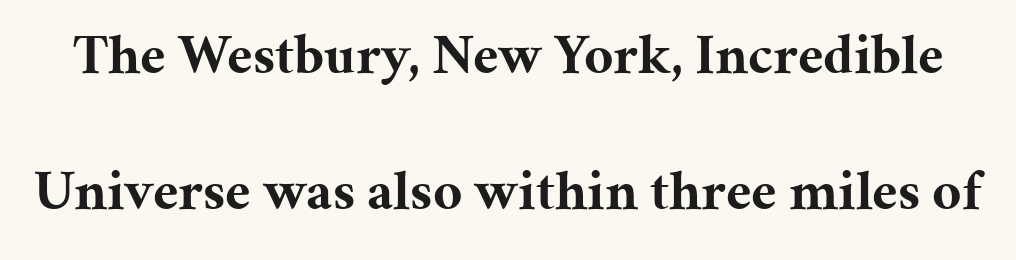
{"serif": "yes", "italic": "no", "bold": "yes", "weight": "bold", "width": "normal", "stroke_contrast": "medium", "x_height": "medium", "monospaced": "no", "underline": "no", "line_spacing": "loose", "line_spacing_ratio": 2.38, "letter_spacing": "normal", "letter_spacing_em": 0.0, "glyph_px": 57}
